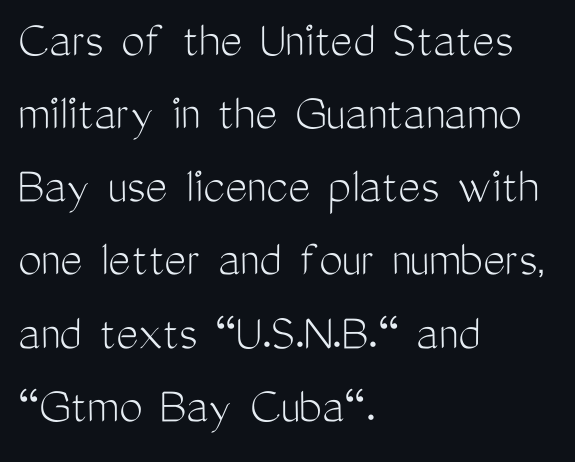
No extra ink here — the face is not bold. Rendered with straight, roman letterforms. Any mark beneath the type? The region is blank. Each line starts at the same left margin while the right side varies. Is the letter spacing exaggerated? No — it looks like the ordinary default.
